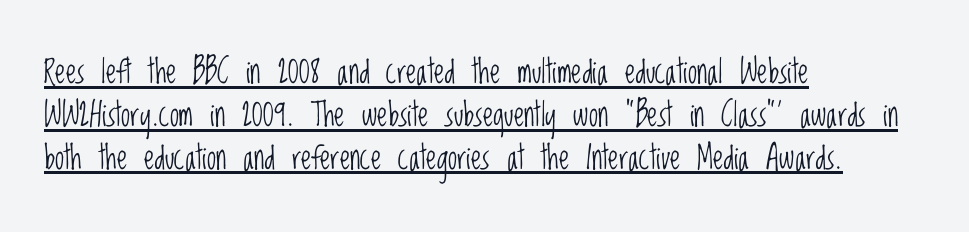
{"serif": "no", "italic": "no", "bold": "no", "weight": "light", "width": "condensed", "stroke_contrast": "low", "x_height": "large", "monospaced": "no", "underline": "yes", "align": "left", "line_spacing": "normal", "line_spacing_ratio": 1.3, "letter_spacing": "normal", "letter_spacing_em": 0.0, "glyph_px": 33}
